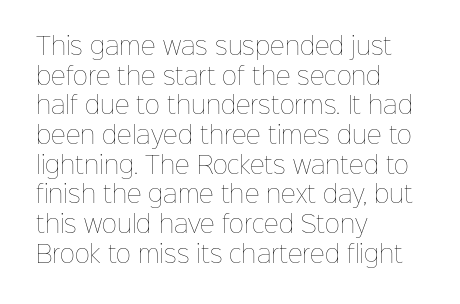
The image shows 23 px text type, upright; set left-aligned, normal line spacing (1.29x), normal letter spacing, not underlined.
